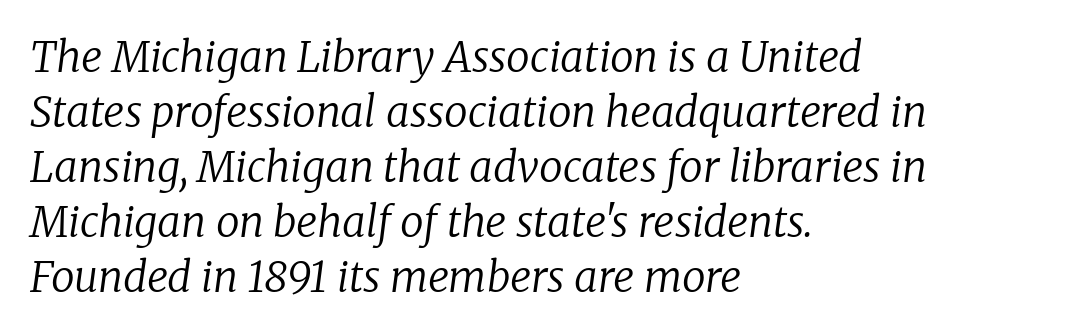
Q: Is the text bold? A: No.
Q: Is the text italic (slanted)? A: Yes, it leans right by about 8 degrees.
Q: Is the typeface a serif or a sans-serif typeface? A: Serif.
Q: Is the text underlined? A: No.
Q: How is the paragraph aligned? A: Left-aligned.
Q: Is the spacing between letters normal or unusually wide? A: Normal.
Q: Is the spacing between lines tight, normal or loose? A: Normal.
Q: Width (condensed, normal, or wide)? A: Normal.
Q: Stroke contrast? A: Low.
Q: x-height? A: Medium.
Q: Monospaced? A: No.
